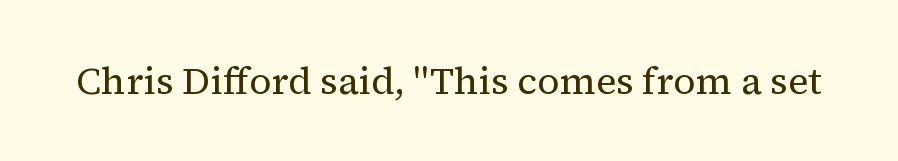
{"serif": "yes", "italic": "no", "bold": "no", "weight": "regular", "width": "normal", "stroke_contrast": "medium", "x_height": "medium", "monospaced": "no", "underline": "no", "letter_spacing": "normal", "letter_spacing_em": 0.0, "glyph_px": 38}
